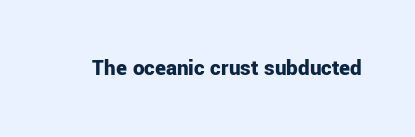
Q: Is the text bold? A: Yes.
Q: Is the text italic (slanted)? A: No, it is upright.
Q: Is the text underlined? A: No.
Q: Is the spacing between letters normal or unusually wide? A: Normal.
